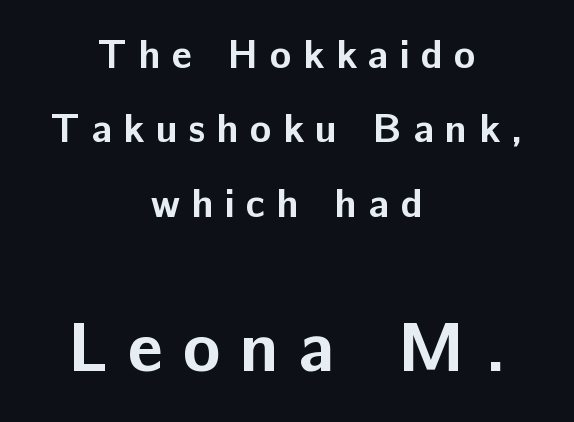
The image shows 70 px bold sans-serif type, upright; set centered, line spacing 1.86x, unusually wide letter spacing (+0.28 em), not underlined; the second (bottom) block is 1.75x larger; low stroke contrast and a medium x-height.
